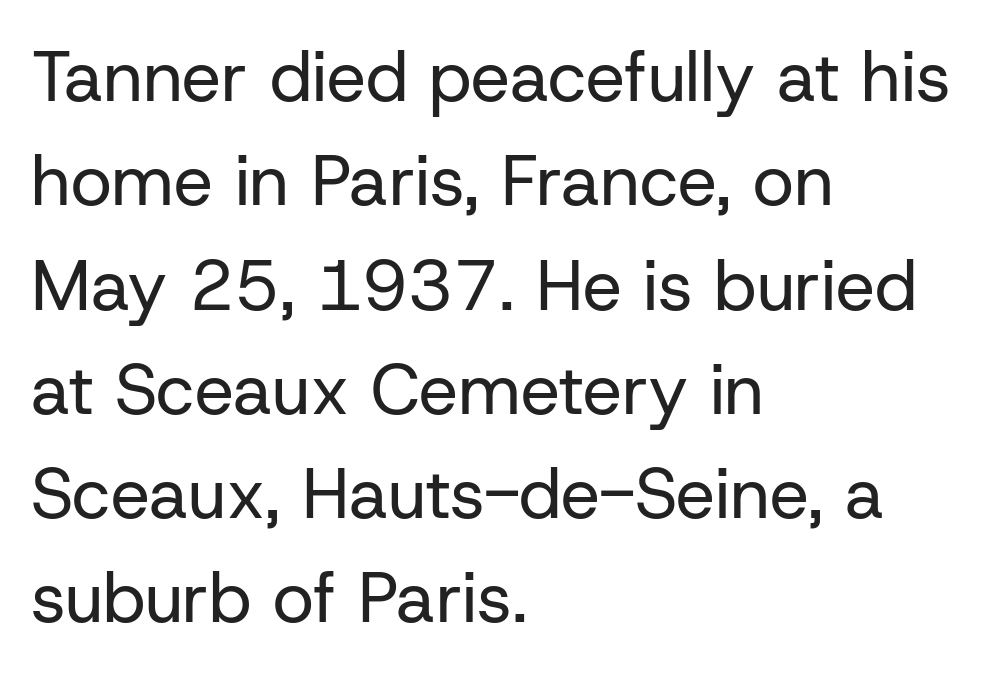
{"serif": "no", "italic": "no", "bold": "no", "weight": "regular", "width": "normal", "stroke_contrast": "low", "x_height": "medium", "monospaced": "no", "underline": "no", "align": "left", "line_spacing": "normal", "line_spacing_ratio": 1.49, "letter_spacing": "normal", "letter_spacing_em": 0.0, "glyph_px": 70}
